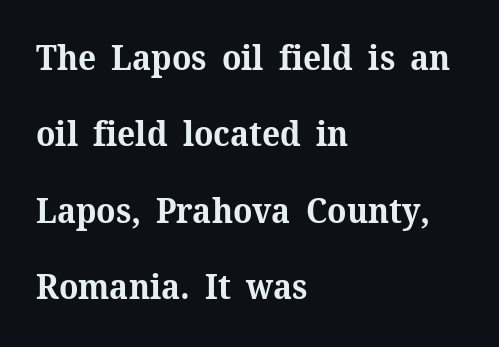
The image shows 34 px bold serif type, upright; set left-aligned, loose line spacing (2.25x), normal letter spacing, not underlined; medium stroke contrast and a medium x-height.
